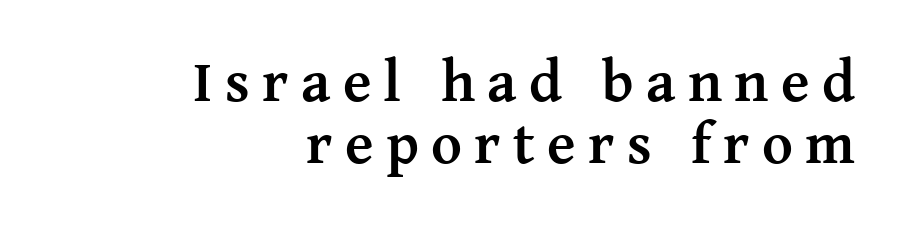
The image shows 59 px semibold serif type, upright; set right-aligned, tight line spacing (1.05x), unusually wide letter spacing (+0.21 em), not underlined; medium stroke contrast and a medium x-height.
